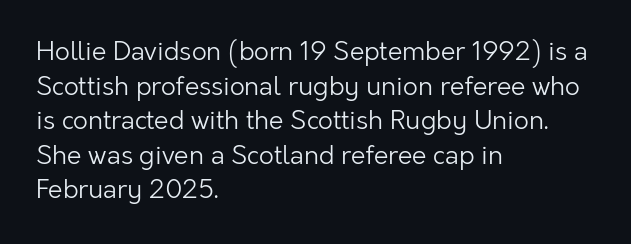
{"italic": "no", "bold": "no", "underline": "no", "align": "left", "line_spacing": "normal", "line_spacing_ratio": 1.33, "letter_spacing": "normal", "letter_spacing_em": 0.0, "glyph_px": 26}
